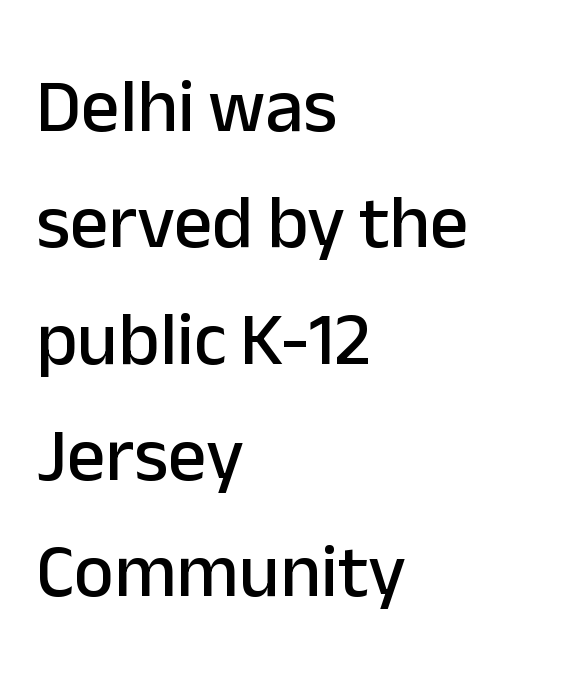
{"serif": "no", "italic": "no", "width": "normal", "stroke_contrast": "low", "x_height": "medium", "monospaced": "no", "underline": "no", "align": "left", "line_spacing": "normal", "line_spacing_ratio": 1.53, "letter_spacing": "normal", "letter_spacing_em": 0.0, "glyph_px": 76}
